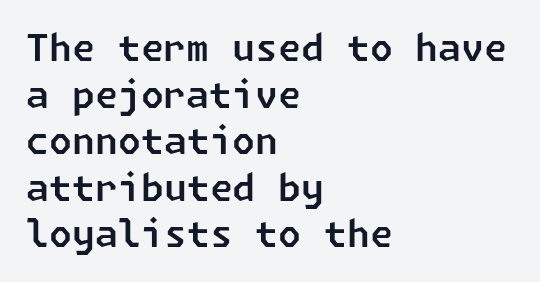
Nothing unusual about the tracking: characters are spaced as the font intends. Line starts are locked; line ends wander. Underline: absent. Does the leading feel generous? No, just average.
